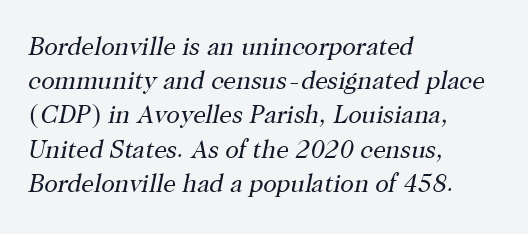
The image shows 25 px text type, italic (leaning right); set left-aligned, normal line spacing (1.37x), normal letter spacing, not underlined.
